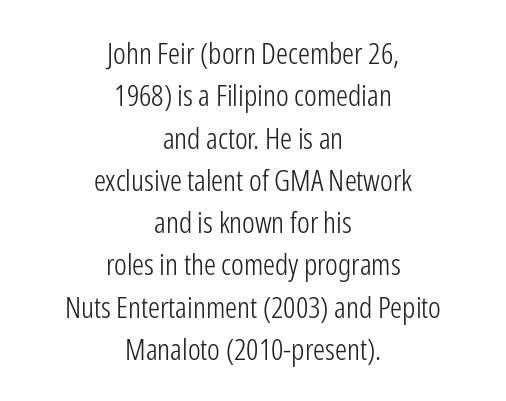
Q: Is the text bold? A: No.
Q: Is the text italic (slanted)? A: No, it is upright.
Q: Is the typeface a serif or a sans-serif typeface? A: Sans-serif.
Q: Is the text underlined? A: No.
Q: How is the paragraph aligned? A: Centered.
Q: Is the spacing between letters normal or unusually wide? A: Normal.
Q: Is the spacing between lines tight, normal or loose? A: Normal.
Q: Width (condensed, normal, or wide)? A: Condensed.
Q: Stroke contrast? A: Low.
Q: x-height? A: Medium.
Q: Monospaced? A: No.
